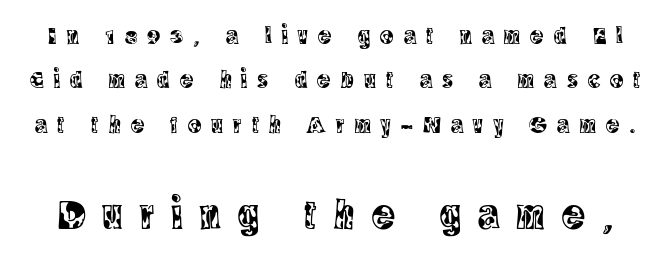
Q: Is the text italic (slanted)? A: No, it is upright.
Q: Is the typeface a serif or a sans-serif typeface? A: Serif.
Q: Is the text underlined? A: No.
Q: Is the spacing between letters normal or unusually wide? A: Unusually wide.
Q: Which block of text is set in a larger size, the first (top) or the second (bottom)? A: The second (bottom) one.
Q: Width (condensed, normal, or wide)? A: Condensed.
Q: x-height? A: Large.
Q: Monospaced? A: No.
